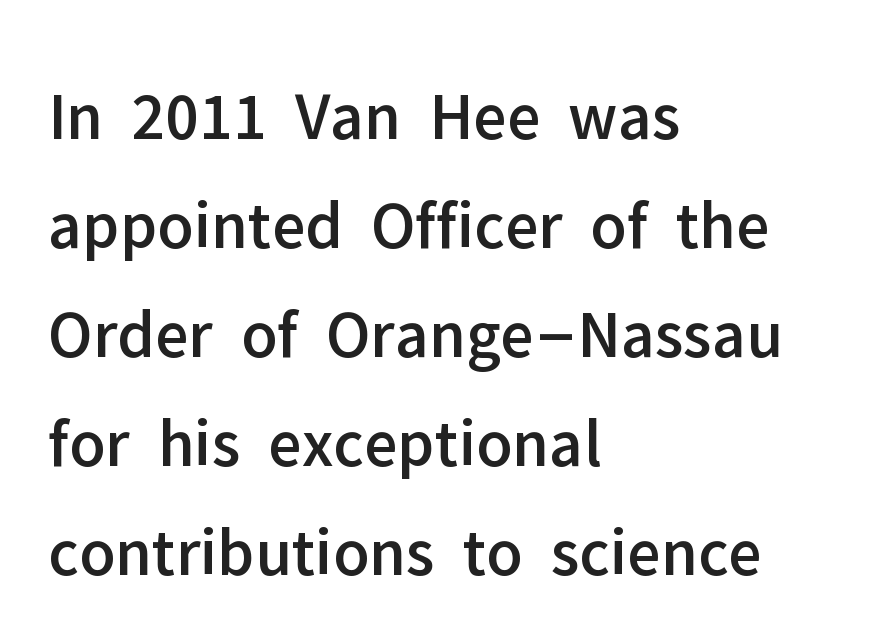
The image shows 69 px sans-serif type, upright; set left-aligned, normal line spacing (1.58x), normal letter spacing, not underlined; low stroke contrast and a medium x-height.
